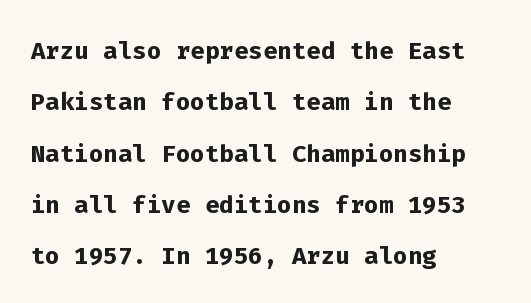
The image shows 34 px semibold sans-serif type, upright, monospaced; set left-aligned, normal line spacing (1.51x), normal letter spacing, not underlined; low stroke contrast and a medium x-height.
